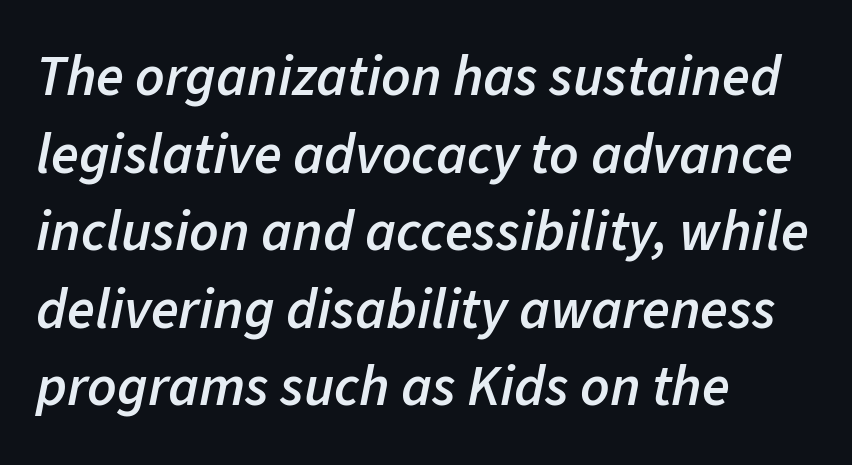
Q: Is the text bold? A: Semi-bold.
Q: Is the text italic (slanted)? A: Yes, it leans right by about 11 degrees.
Q: Is the text underlined? A: No.
Q: How is the paragraph aligned? A: Left-aligned.
Q: Is the spacing between letters normal or unusually wide? A: Normal.
Q: Is the spacing between lines tight, normal or loose? A: Normal.
Q: Width (condensed, normal, or wide)? A: Normal.
Q: Stroke contrast? A: Low.
Q: x-height? A: Medium.
Q: Monospaced? A: No.
